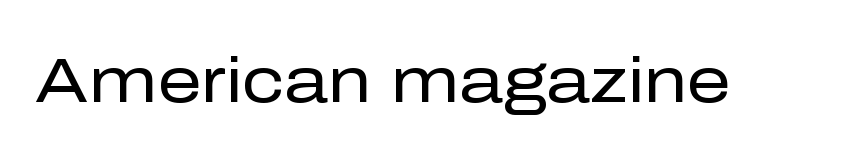
Q: Is the text bold? A: No.
Q: Is the text italic (slanted)? A: No, it is upright.
Q: Is the typeface a serif or a sans-serif typeface? A: Sans-serif.
Q: Is the text underlined? A: No.
Q: Is the spacing between letters normal or unusually wide? A: Normal.
Q: Width (condensed, normal, or wide)? A: Normal.
Q: Stroke contrast? A: Low.
Q: x-height? A: Medium.
Q: Monospaced? A: No.
